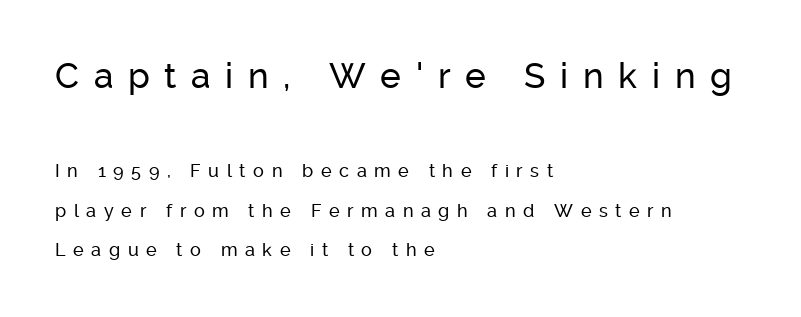
{"serif": "no", "italic": "no", "width": "normal", "stroke_contrast": "low", "x_height": "medium", "monospaced": "no", "underline": "no", "align": "left", "line_spacing": "loose", "line_spacing_ratio": 2.2, "letter_spacing": "wide", "letter_spacing_em": 0.42, "larger_block": "first", "size_ratio": 1.94, "glyph_px": 35}
